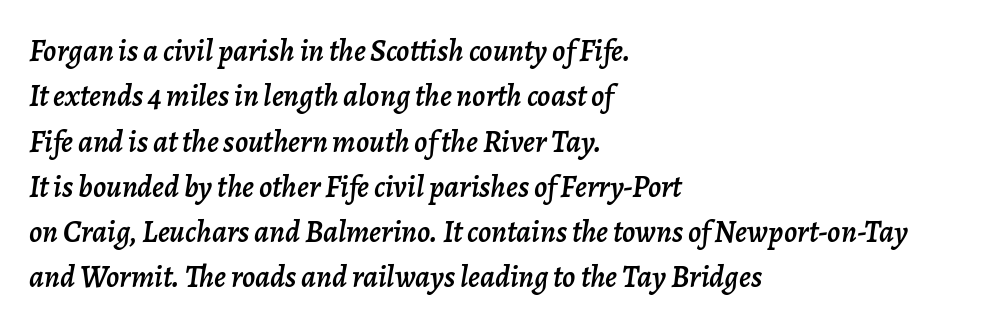
The image shows 31 px text type, italic (leaning right); set left-aligned, normal line spacing (1.46x), normal letter spacing, not underlined; low stroke contrast and a medium x-height.
